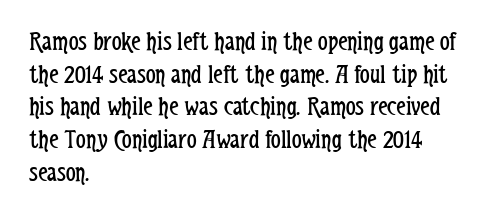
The image shows 27 px text type, upright; set left-aligned, line spacing 1.21x, normal letter spacing, not underlined.
